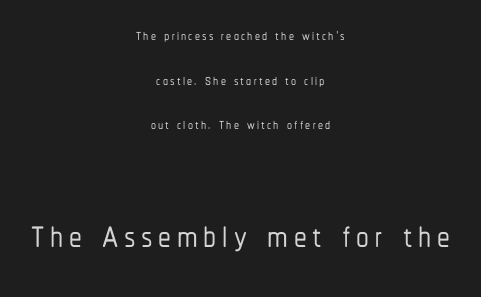
Q: Is the text italic (slanted)? A: No, it is upright.
Q: Is the typeface a serif or a sans-serif typeface? A: Sans-serif.
Q: Is the text underlined? A: No.
Q: How is the paragraph aligned? A: Centered.
Q: Is the spacing between lines tight, normal or loose? A: Loose.
Q: Which block of text is set in a larger size, the first (top) or the second (bottom)? A: The second (bottom) one.
Q: Width (condensed, normal, or wide)? A: Condensed.
Q: Stroke contrast? A: Low.
Q: x-height? A: Medium.
Q: Monospaced? A: No.
